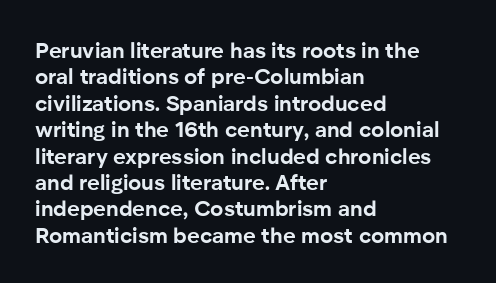
The image shows 22 px bold type, upright; set left-aligned, line spacing 1.2x, normal letter spacing, not underlined.
